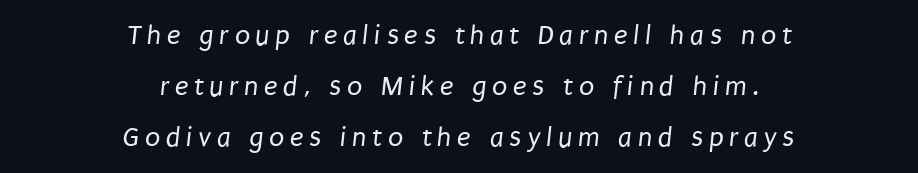
The weight tops out at a normal text grade. Descender tails drop into unmarked territory. The gaps between neighbouring characters are conspicuously large. In terms of letterform style, serifs are entirely absent. Character widths vary here, with narrow letters taking less room than wide ones. A centered setting, common on invitations and titles, is used for this passage.
